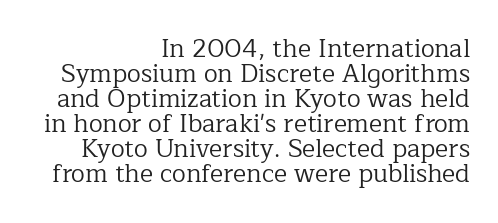
{"italic": "no", "bold": "no", "underline": "no", "align": "right", "line_spacing": "tight", "line_spacing_ratio": 1.0, "letter_spacing": "normal", "letter_spacing_em": 0.0, "glyph_px": 25}
